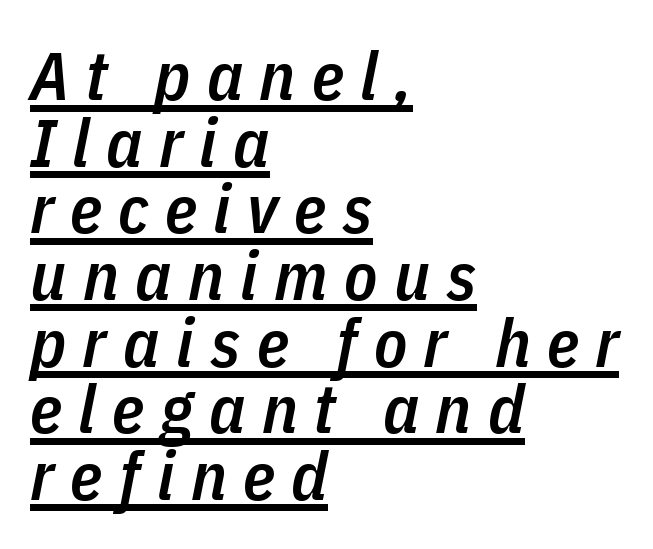
{"italic": "yes", "lean": "right", "slant_degrees": 11, "bold": "semi", "weight": "semibold", "width": "condensed", "stroke_contrast": "low", "x_height": "medium", "monospaced": "no", "underline": "yes", "align": "left", "line_spacing": "tight", "line_spacing_ratio": 0.98, "letter_spacing": "wide", "letter_spacing_em": 0.24, "glyph_px": 68}
